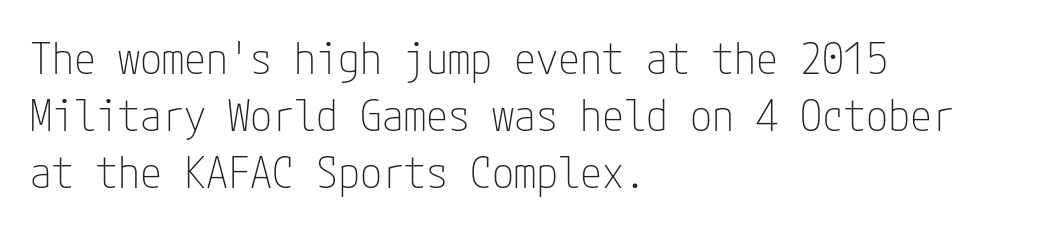
{"serif": "no", "italic": "no", "bold": "no", "weight": "thin", "width": "condensed", "stroke_contrast": "low", "x_height": "medium", "underline": "no", "align": "left", "line_spacing": "normal", "line_spacing_ratio": 1.29, "letter_spacing": "normal", "letter_spacing_em": 0.0, "glyph_px": 44}
